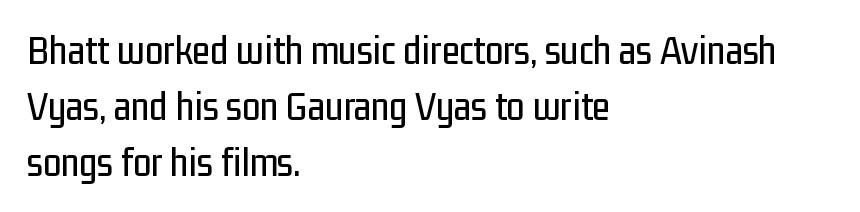
A clean baseline with only descenders dipping below it. The letterforms sit shoulder to shoulder at normal distance. These lines were composed using upright roman letters. Unlike a traditional serif, this face leaves its strokes unadorned. These lines are rendered in a variable-pitch font. Summary of vertical rhythm: regular, with standard interline spacing.
